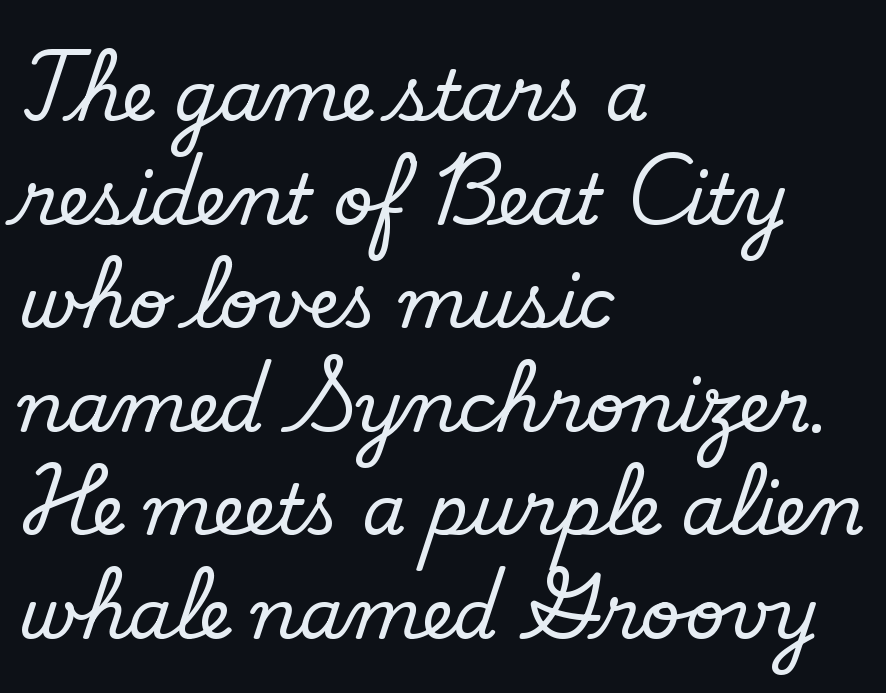
The image shows 70 px regular-weight sans-serif type; set left-aligned, normal line spacing (1.48x), normal letter spacing, not underlined; low stroke contrast and a small x-height.
